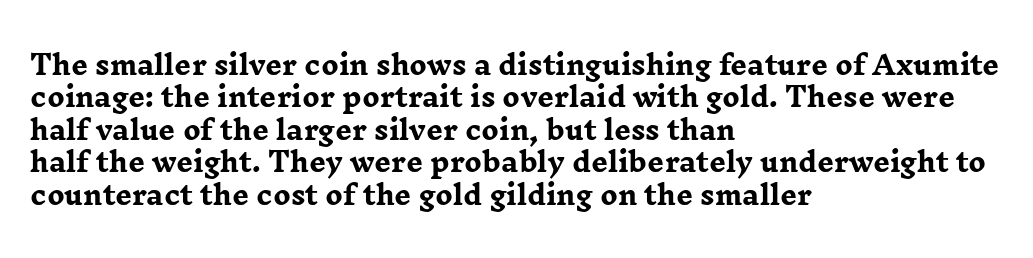
The image shows 26 px bold type, upright; set left-aligned, normal line spacing (1.25x), normal letter spacing, not underlined.
